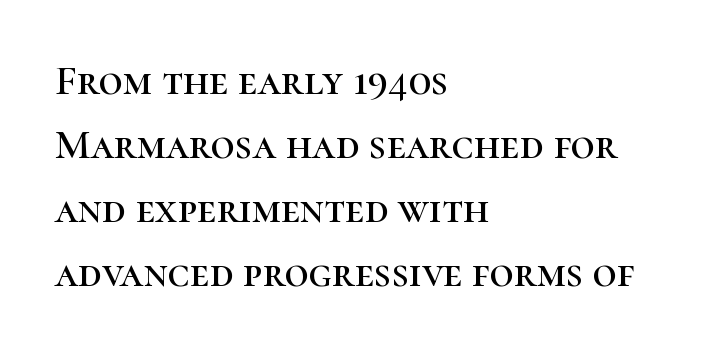
The image shows 42 px serif type, upright; set left-aligned, normal line spacing (1.52x), normal letter spacing, not underlined; high stroke contrast and a medium x-height.
